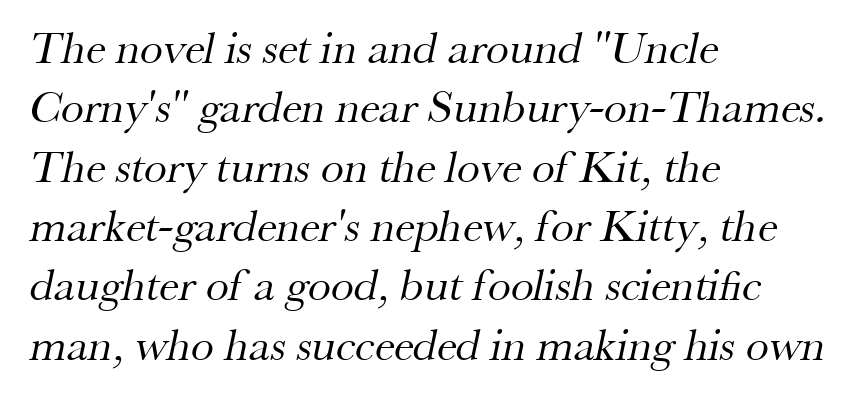
Q: Is the text bold? A: No.
Q: Is the typeface a serif or a sans-serif typeface? A: Serif.
Q: Is the text underlined? A: No.
Q: How is the paragraph aligned? A: Left-aligned.
Q: Is the spacing between letters normal or unusually wide? A: Normal.
Q: Is the spacing between lines tight, normal or loose? A: Normal.
Q: Width (condensed, normal, or wide)? A: Normal.
Q: Stroke contrast? A: Medium.
Q: x-height? A: Small.
Q: Monospaced? A: No.
